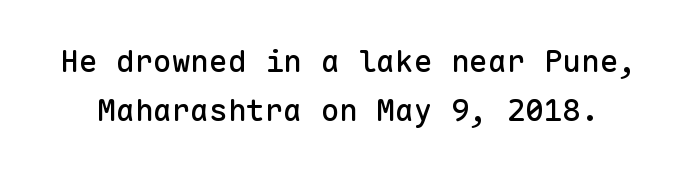
{"serif": "no", "italic": "no", "width": "normal", "stroke_contrast": "low", "x_height": "medium", "monospaced": "yes", "underline": "no", "line_spacing": "normal", "line_spacing_ratio": 1.57, "letter_spacing": "normal", "letter_spacing_em": 0.0, "glyph_px": 31}
